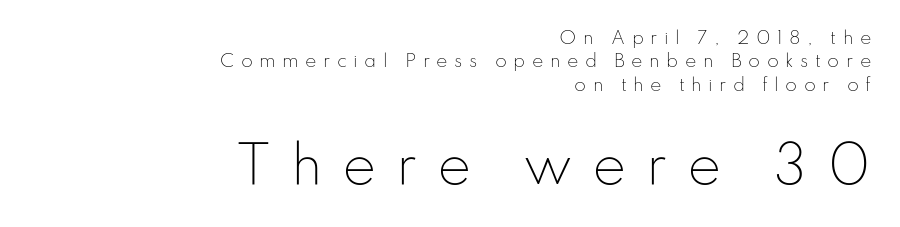
Reading down the block, your eye finds every line finishing at a fixed right position. Proportional: the letters do not fall into vertical columns. Look at the tracking — it's clearly loosened, letters drifting apart. The characters display no serif detailing; their extremities are plain. The passage shown is not underscored anywhere. Heft: none added — not bold.
